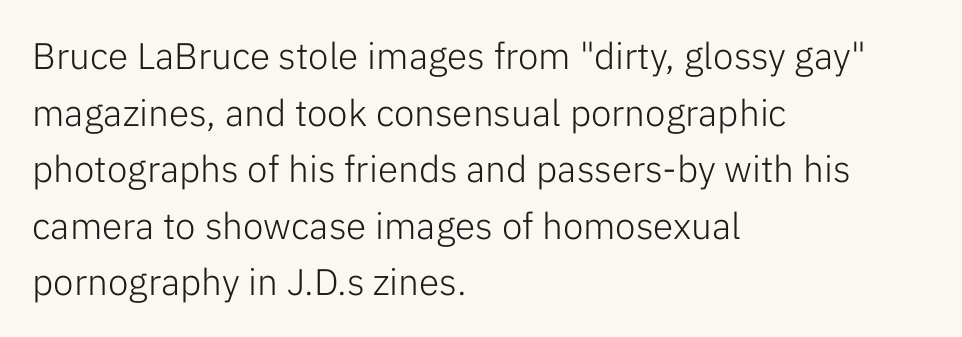
Q: Is the text bold? A: No.
Q: Is the text italic (slanted)? A: No, it is upright.
Q: Is the typeface a serif or a sans-serif typeface? A: Sans-serif.
Q: Is the text underlined? A: No.
Q: How is the paragraph aligned? A: Left-aligned.
Q: Is the spacing between letters normal or unusually wide? A: Normal.
Q: Is the spacing between lines tight, normal or loose? A: Normal.
Q: Width (condensed, normal, or wide)? A: Normal.
Q: Stroke contrast? A: Low.
Q: x-height? A: Medium.
Q: Monospaced? A: No.
